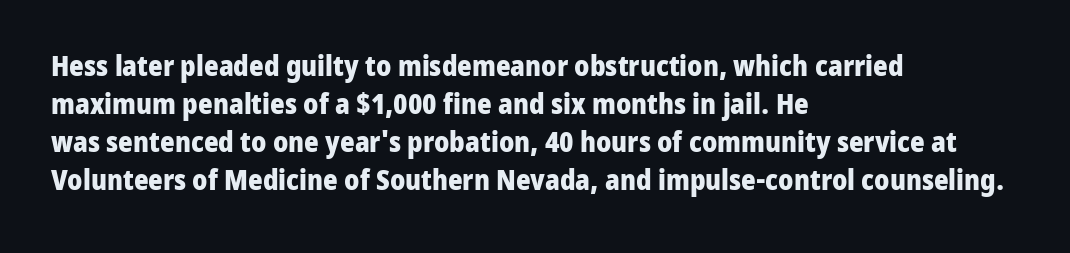
The image shows 28 px heavy sans-serif type, upright; set left-aligned, normal line spacing (1.36x), normal letter spacing, not underlined; low stroke contrast and a medium x-height.
